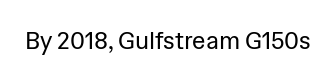
{"italic": "no", "bold": "no", "underline": "no", "letter_spacing": "normal", "letter_spacing_em": 0.0, "glyph_px": 24}
